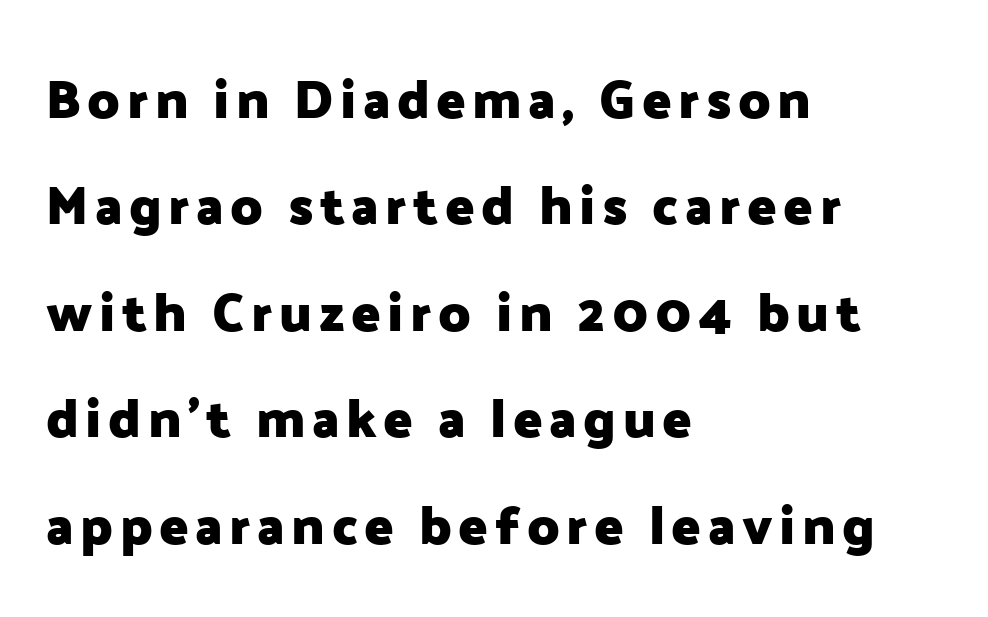
{"serif": "no", "italic": "no", "bold": "yes", "weight": "heavy", "width": "normal", "stroke_contrast": "low", "x_height": "medium", "monospaced": "no", "underline": "no", "align": "left", "line_spacing": "loose", "line_spacing_ratio": 1.97, "glyph_px": 54}
